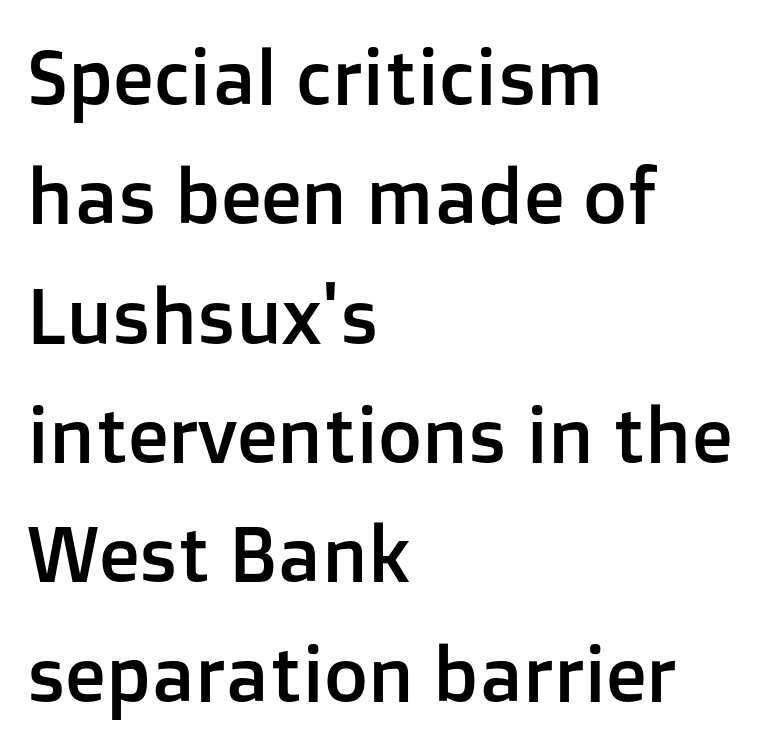
{"serif": "no", "italic": "no", "width": "normal", "stroke_contrast": "low", "x_height": "medium", "monospaced": "no", "underline": "no", "align": "left", "line_spacing": "normal", "line_spacing_ratio": 1.57, "letter_spacing": "normal", "letter_spacing_em": 0.0, "glyph_px": 76}
